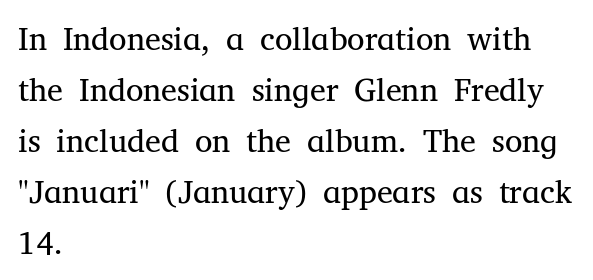
Honestly, the letter spacing is just normal — you wouldn't notice it. Does the copy run flush right? No — it runs flush left. These lines are rendered in a variable-pitch font. Regarding serifs, this sample has them.
